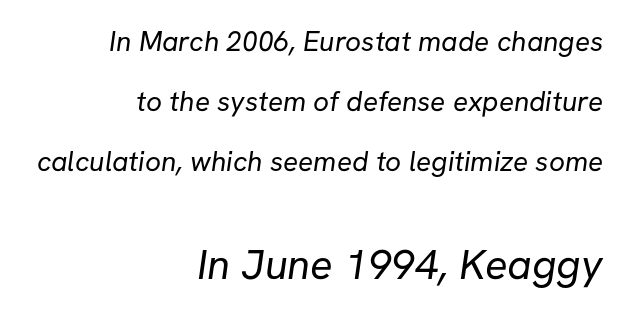
{"serif": "no", "bold": "no", "weight": "regular", "width": "normal", "stroke_contrast": "low", "x_height": "medium", "monospaced": "no", "underline": "no", "align": "right", "line_spacing": "loose", "line_spacing_ratio": 2.15, "letter_spacing": "normal", "letter_spacing_em": 0.0, "larger_block": "second", "size_ratio": 1.5, "glyph_px": 42}
